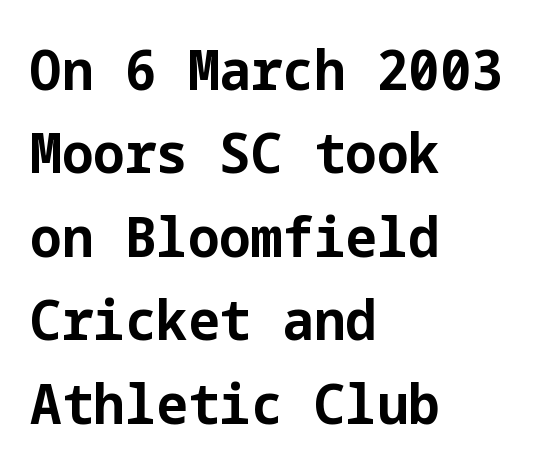
The image shows 56 px bold sans-serif type, upright; set left-aligned, normal line spacing (1.49x), normal letter spacing, not underlined; low stroke contrast and a medium x-height.
